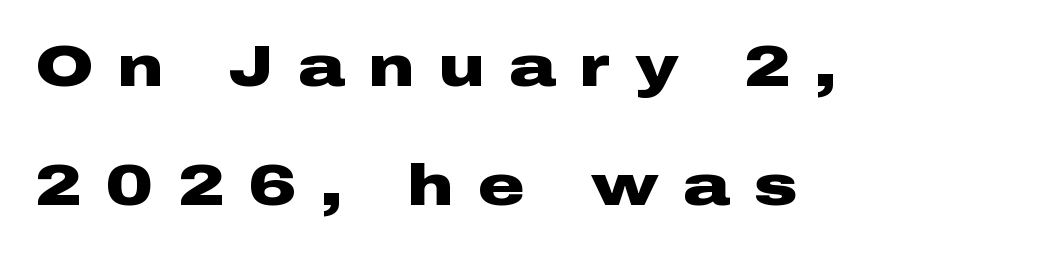
The image shows 58 px heavy, wide sans-serif type, upright; set left-aligned, loose line spacing (2.06x), unusually wide letter spacing (+0.42 em), not underlined; low stroke contrast and a medium x-height.
